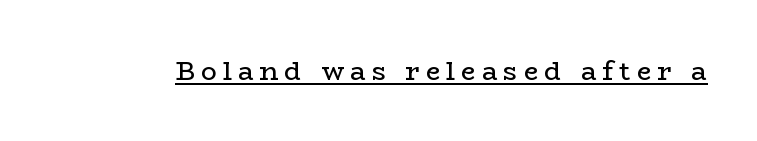
The string is rendered with underlining switched on. Ordinary non-slanted type is in use. The typeface has the unassuming heft of standard copy or less. The letterforms stand isolated, each surrounded by extra space.
